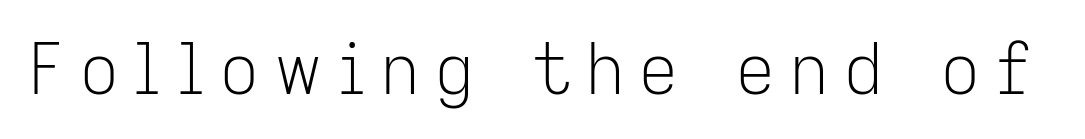
The image shows 70 px light sans-serif type, upright; set not underlined; low stroke contrast and a medium x-height.
